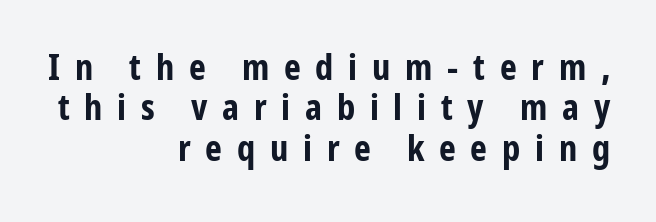
The lettering stays uniformly vertical, giving the passage a roman look. The font family rendered here belongs to the sans-serif group. Notice how the passage keeps a crisp vertical edge on the right only. Pretty heavy lettering here — definitely bold. Note the varied advance widths — an 'i' is clearly narrower than an 'm'. If you measured baseline to baseline, you'd find a short distance.
